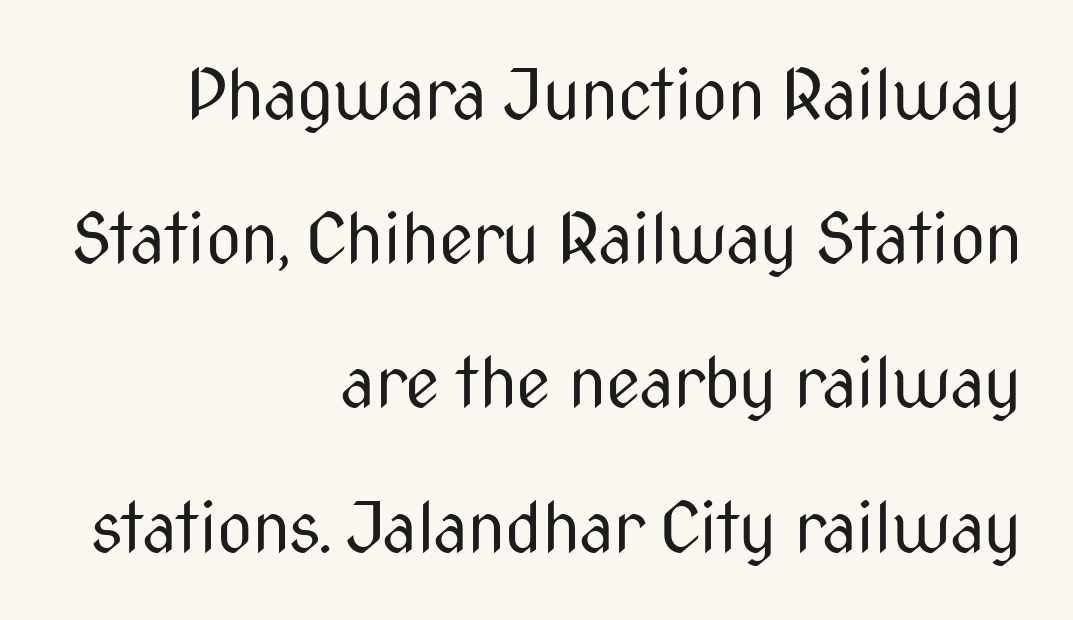
{"serif": "no", "italic": "no", "bold": "no", "weight": "regular", "width": "condensed", "stroke_contrast": "medium", "x_height": "medium", "monospaced": "no", "underline": "no", "align": "right", "line_spacing": "loose", "line_spacing_ratio": 2.09, "letter_spacing": "normal", "letter_spacing_em": 0.0, "glyph_px": 69}
